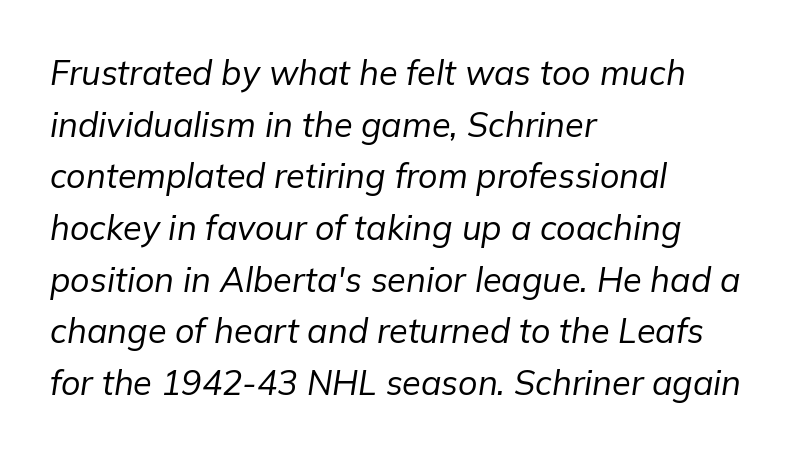
Q: Is the text bold? A: No.
Q: Is the text italic (slanted)? A: Yes, it leans right by about 9 degrees.
Q: Is the text underlined? A: No.
Q: How is the paragraph aligned? A: Left-aligned.
Q: Is the spacing between letters normal or unusually wide? A: Normal.
Q: Is the spacing between lines tight, normal or loose? A: Normal.
Q: Width (condensed, normal, or wide)? A: Normal.
Q: Stroke contrast? A: Low.
Q: x-height? A: Medium.
Q: Monospaced? A: No.
